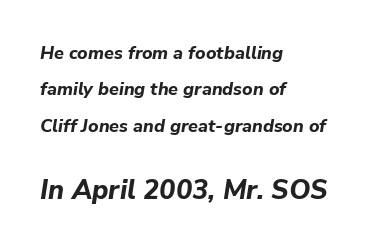
The image shows 27 px bold type, italic (leaning right); set left-aligned, loose line spacing (2.02x), normal letter spacing, not underlined; the second (bottom) block is 1.5x larger.
